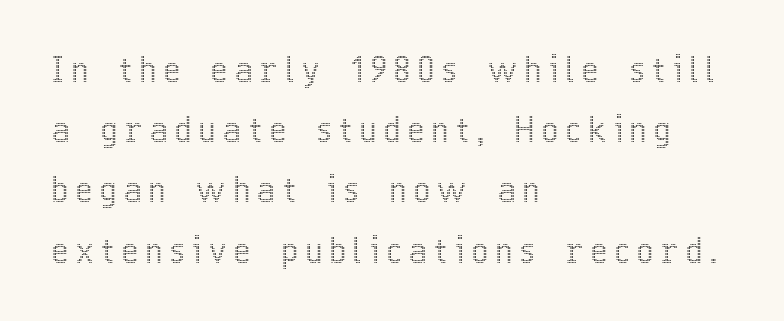
Q: Is the text italic (slanted)? A: No, it is upright.
Q: Is the text underlined? A: No.
Q: How is the paragraph aligned? A: Left-aligned.
Q: Is the spacing between letters normal or unusually wide? A: Unusually wide.
Q: Width (condensed, normal, or wide)? A: Condensed.
Q: x-height? A: Medium.
Q: Monospaced? A: No.
